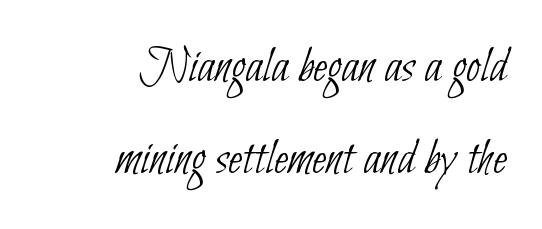
{"serif": "no", "bold": "no", "weight": "thin", "width": "condensed", "stroke_contrast": "low", "x_height": "small", "monospaced": "no", "underline": "no", "align": "right", "line_spacing_ratio": 1.8, "letter_spacing": "normal", "letter_spacing_em": 0.0, "glyph_px": 51}
